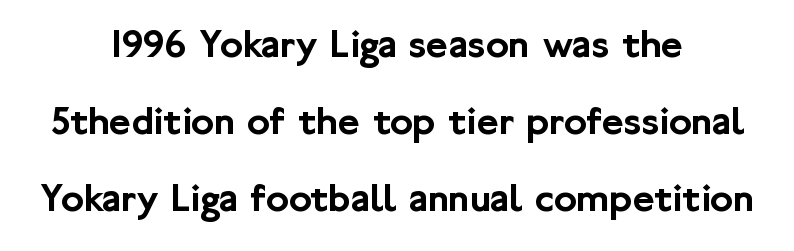
The image shows 42 px sans-serif type, upright; set centered, line spacing 1.83x, normal letter spacing, not underlined; low stroke contrast and a medium x-height.
